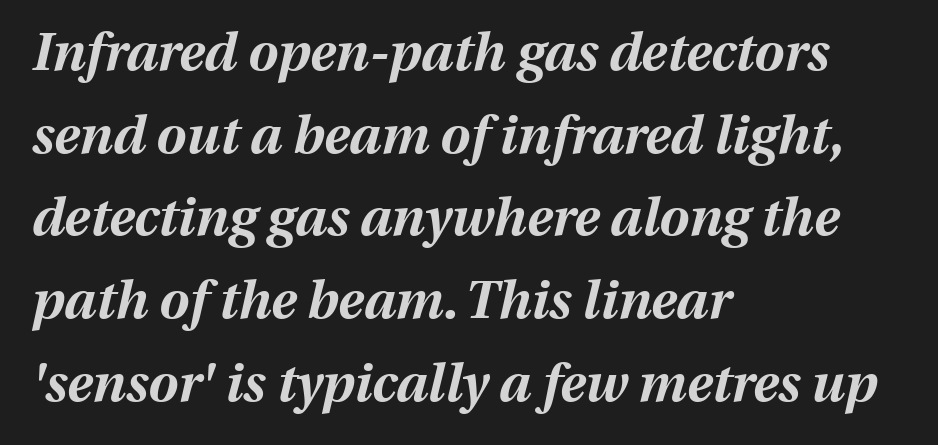
The letters are slanted; this is an italic face. Every row of glyphs begins at an identical x-position on the left. Heavy-handed strokes throughout: this text is bold. Check under the words: just untouched page. How are the letters spaced? Ordinarily, with no added tracking. Vertically, the passage feels balanced, rows spaced as you'd expect.
